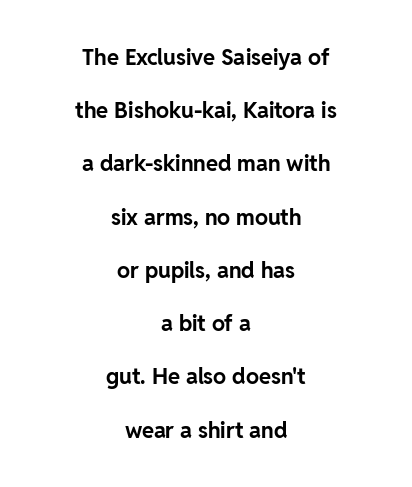
The image shows 22 px bold type, upright; set centered, loose line spacing (2.42x), normal letter spacing, not underlined.
